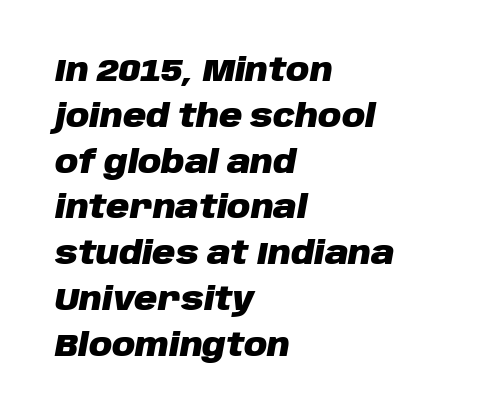
Q: Is the text bold? A: Yes.
Q: Is the text italic (slanted)? A: Yes, it leans right by about 10 degrees.
Q: Is the text underlined? A: No.
Q: How is the paragraph aligned? A: Left-aligned.
Q: Is the spacing between letters normal or unusually wide? A: Normal.
Q: Is the spacing between lines tight, normal or loose? A: Normal.
Q: Width (condensed, normal, or wide)? A: Normal.
Q: Stroke contrast? A: Low.
Q: x-height? A: Large.
Q: Monospaced? A: No.
